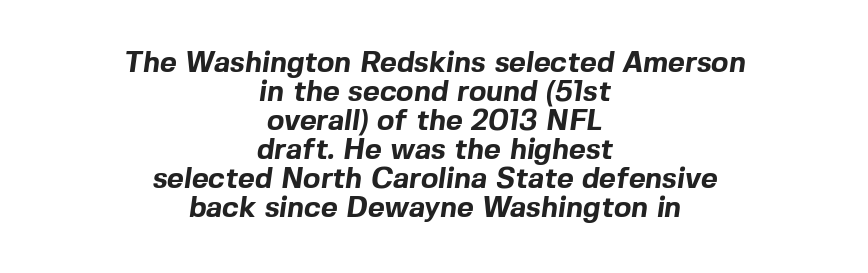
Q: Is the text bold? A: Yes.
Q: Is the typeface a serif or a sans-serif typeface? A: Sans-serif.
Q: Is the text underlined? A: No.
Q: How is the paragraph aligned? A: Centered.
Q: Is the spacing between letters normal or unusually wide? A: Normal.
Q: Is the spacing between lines tight, normal or loose? A: Tight.
Q: Width (condensed, normal, or wide)? A: Normal.
Q: x-height? A: Medium.
Q: Monospaced? A: No.
